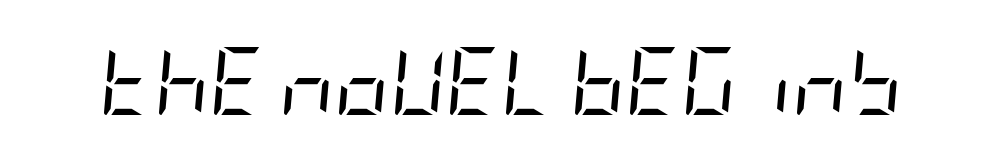
{"italic": "yes", "lean": "right", "slant_degrees": 5, "bold": "no", "weight": "regular", "width": "condensed", "stroke_contrast": "low", "x_height": "large", "underline": "no", "letter_spacing": "normal", "letter_spacing_em": 0.0, "glyph_px": 68}
